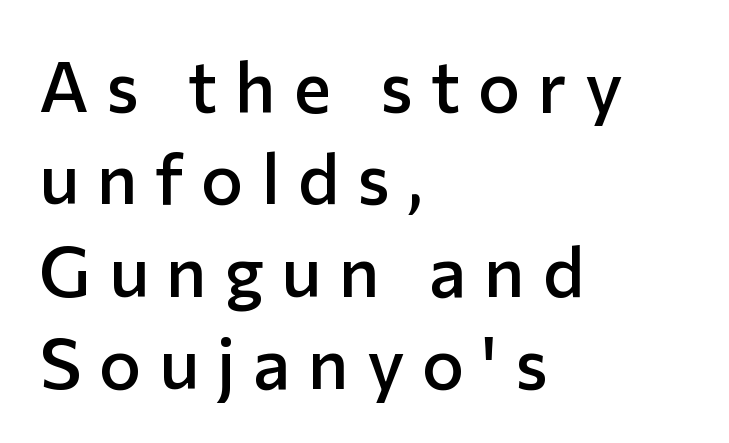
Q: Is the text bold? A: Semi-bold.
Q: Is the text italic (slanted)? A: No, it is upright.
Q: Is the typeface a serif or a sans-serif typeface? A: Sans-serif.
Q: Is the text underlined? A: No.
Q: How is the paragraph aligned? A: Left-aligned.
Q: Is the spacing between letters normal or unusually wide? A: Unusually wide.
Q: Is the spacing between lines tight, normal or loose? A: Normal.
Q: Width (condensed, normal, or wide)? A: Normal.
Q: Stroke contrast? A: Low.
Q: x-height? A: Medium.
Q: Monospaced? A: No.
